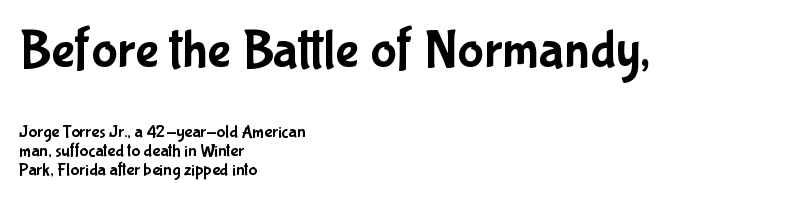
Q: Is the text italic (slanted)? A: No, it is upright.
Q: Is the typeface a serif or a sans-serif typeface? A: Sans-serif.
Q: Is the text underlined? A: No.
Q: How is the paragraph aligned? A: Left-aligned.
Q: Is the spacing between letters normal or unusually wide? A: Normal.
Q: Is the spacing between lines tight, normal or loose? A: Tight.
Q: Which block of text is set in a larger size, the first (top) or the second (bottom)? A: The first (top) one.
Q: Width (condensed, normal, or wide)? A: Condensed.
Q: Stroke contrast? A: Low.
Q: x-height? A: Medium.
Q: Monospaced? A: No.
